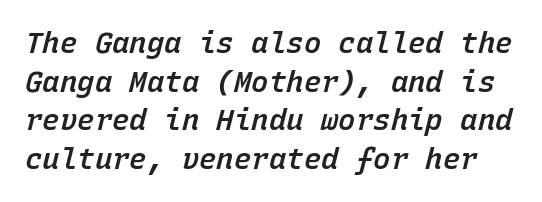
The image shows 29 px semibold type, italic (leaning right), monospaced; set normal line spacing (1.33x), normal letter spacing, not underlined; low stroke contrast and a medium x-height.
